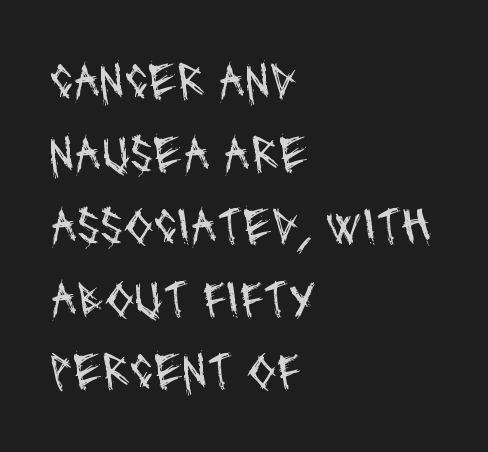
Beneath every word, the page is bare. Is the type heavy? It reads as light-to-regular instead. Vertically, the passage feels balanced, rows spaced as you'd expect. No feet cap the strokes, marking this as sans-serif type.
